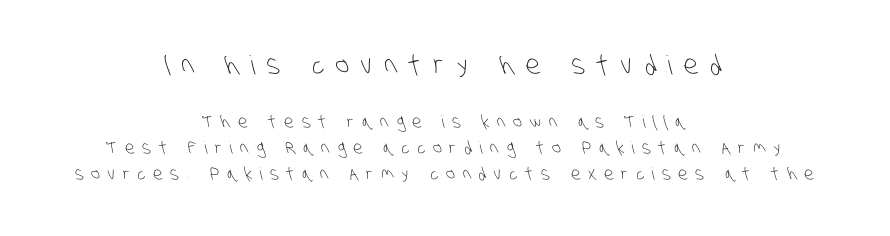
{"bold": "no", "underline": "no", "align": "center", "line_spacing": "normal", "line_spacing_ratio": 1.54, "letter_spacing": "wide", "letter_spacing_em": 0.46, "larger_block": "first", "size_ratio": 1.53, "glyph_px": 26}
